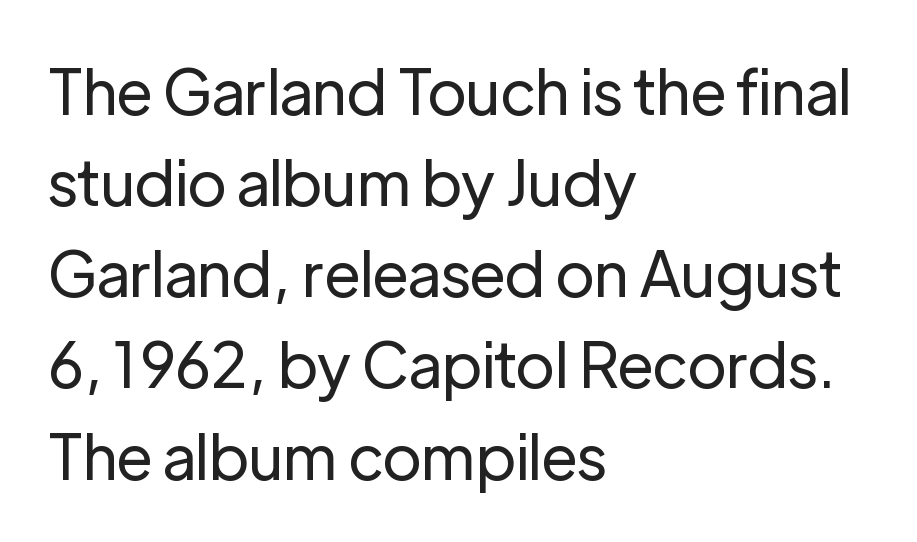
Lines of text with bare space underneath. The lettering holds an erect, upright posture throughout. The type family on display is of the sans-serif kind. These lines are set flush left with a ragged right edge. The strokes carry an ordinary text weight at most.
